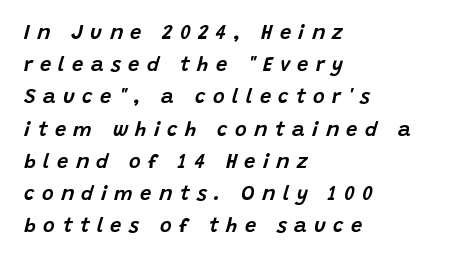
The image shows 20 px text type, italic (leaning right); set left-aligned, normal line spacing (1.61x), unusually wide letter spacing (+0.37 em), not underlined.
